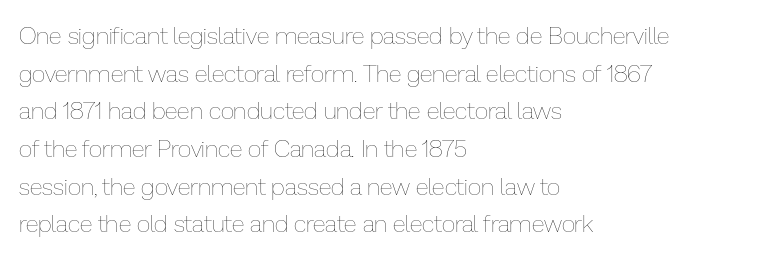
The setting favours the left margin, as ordinary paragraphs usually do. The face looks like a standard text weight, possibly lighter. Each row of text sits above clean, open space. Posture: straight, roman, zero tilt.
